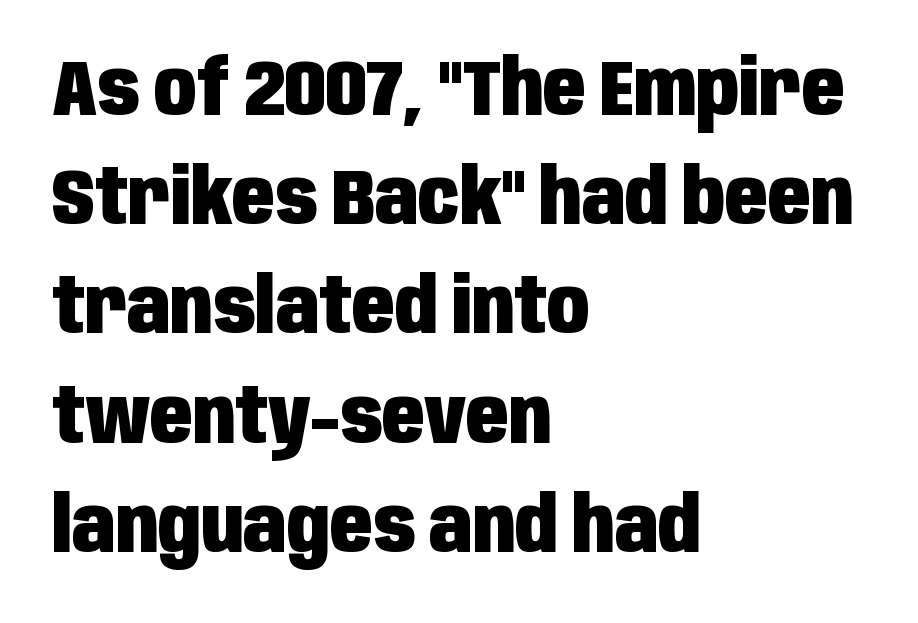
Q: Is the text bold? A: Yes.
Q: Is the text italic (slanted)? A: No, it is upright.
Q: Is the typeface a serif or a sans-serif typeface? A: Sans-serif.
Q: Is the text underlined? A: No.
Q: How is the paragraph aligned? A: Left-aligned.
Q: Is the spacing between letters normal or unusually wide? A: Normal.
Q: Is the spacing between lines tight, normal or loose? A: Normal.
Q: Width (condensed, normal, or wide)? A: Condensed.
Q: Stroke contrast? A: Low.
Q: x-height? A: Large.
Q: Monospaced? A: No.
